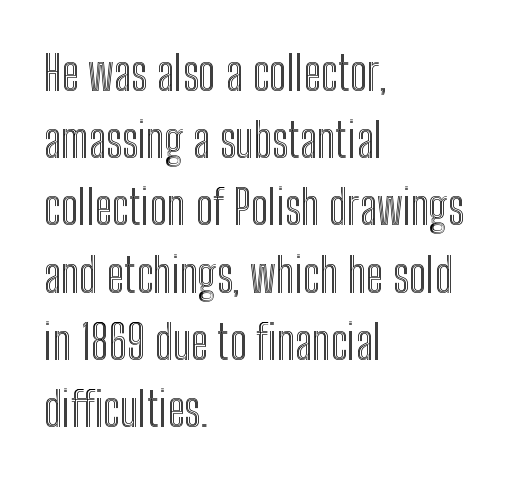
Q: Is the text italic (slanted)? A: No, it is upright.
Q: Is the text underlined? A: No.
Q: How is the paragraph aligned? A: Left-aligned.
Q: Is the spacing between letters normal or unusually wide? A: Normal.
Q: Is the spacing between lines tight, normal or loose? A: Normal.
Q: Width (condensed, normal, or wide)? A: Condensed.
Q: x-height? A: Medium.
Q: Monospaced? A: No.
